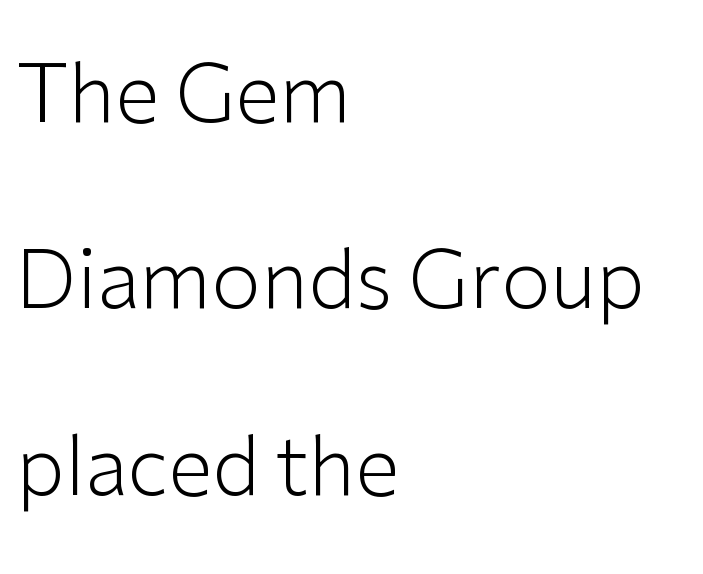
{"serif": "no", "italic": "no", "bold": "no", "weight": "light", "width": "normal", "stroke_contrast": "low", "x_height": "medium", "monospaced": "no", "underline": "no", "align": "left", "line_spacing": "loose", "line_spacing_ratio": 2.33, "letter_spacing": "normal", "letter_spacing_em": 0.0, "glyph_px": 80}
